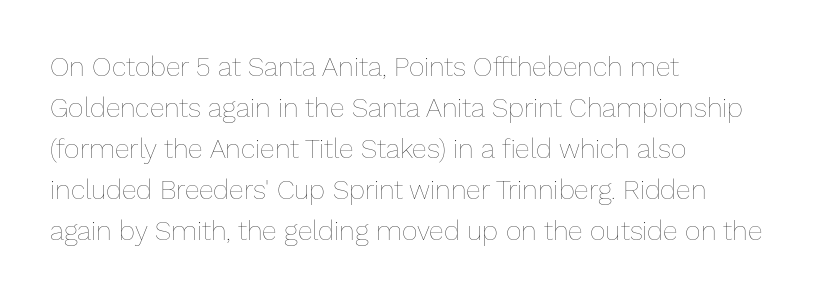
On a weight scale, this lands at 450 or below. The passage shown has conventional tracking throughout. A normal amount of white space separates one row of letters from the next. The rag falls on the right side of this text block.
